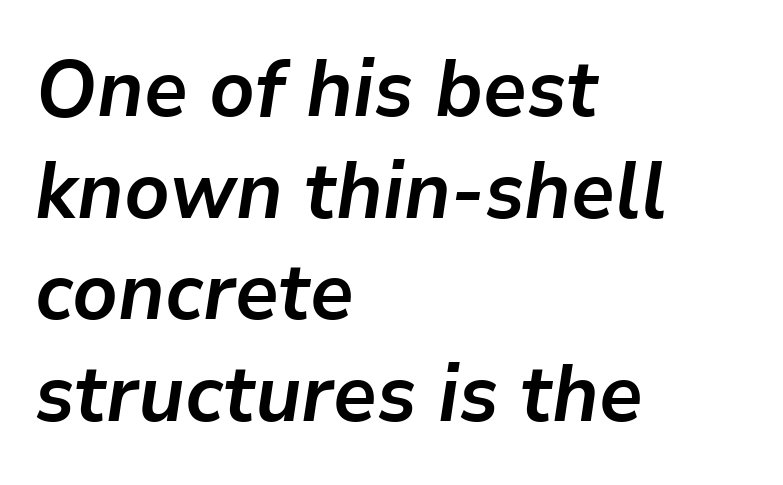
{"italic": "yes", "lean": "right", "slant_degrees": 9, "bold": "yes", "weight": "semibold", "width": "normal", "stroke_contrast": "low", "x_height": "medium", "monospaced": "no", "underline": "no", "align": "left", "line_spacing": "normal", "line_spacing_ratio": 1.27, "letter_spacing": "normal", "letter_spacing_em": 0.0, "glyph_px": 80}
